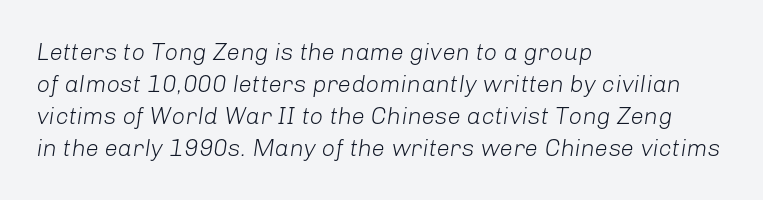
{"italic": "yes", "lean": "right", "slant_degrees": 8, "bold": "no", "underline": "no", "align": "left", "line_spacing": "normal", "line_spacing_ratio": 1.34, "letter_spacing": "normal", "letter_spacing_em": 0.0, "glyph_px": 24}
